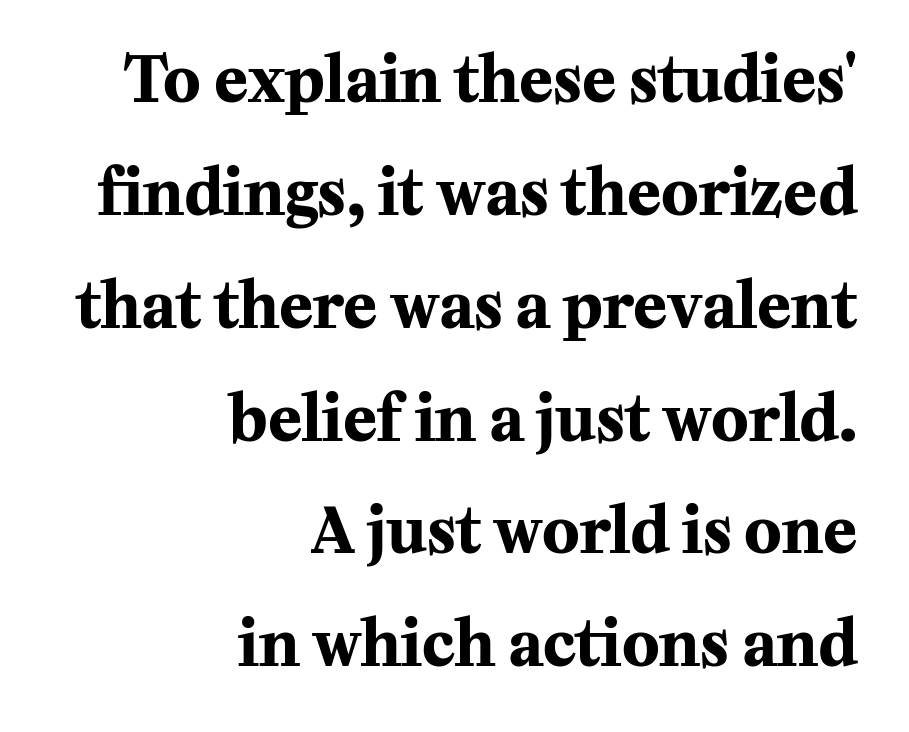
Decoration check: the copy has no underline. Unlike italic type, these characters show no tilt at all. Right-aligned paragraph, ragged on the left. Every letter is thick-stroked: bold, no question.
